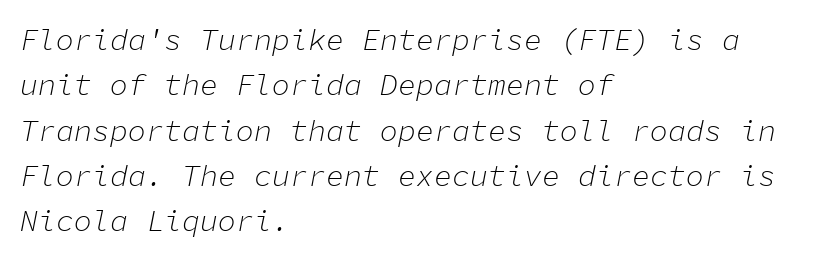
The image shows 30 px light type, italic (leaning right), monospaced; set left-aligned, normal line spacing (1.51x), normal letter spacing, not underlined; low stroke contrast and a medium x-height.
